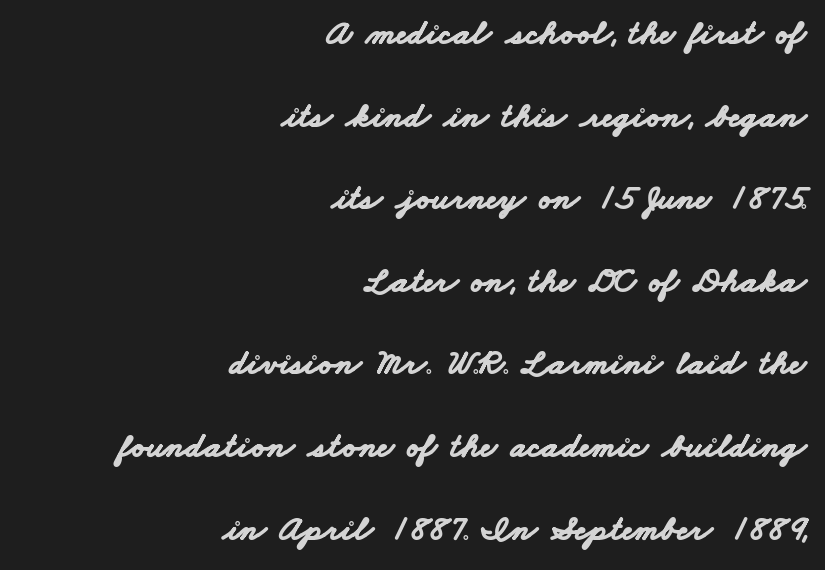
{"serif": "no", "bold": "yes", "weight": "bold", "width": "wide", "stroke_contrast": "low", "x_height": "small", "monospaced": "no", "underline": "no", "align": "right", "line_spacing": "loose", "line_spacing_ratio": 2.36, "letter_spacing": "normal", "letter_spacing_em": 0.0, "glyph_px": 35}
